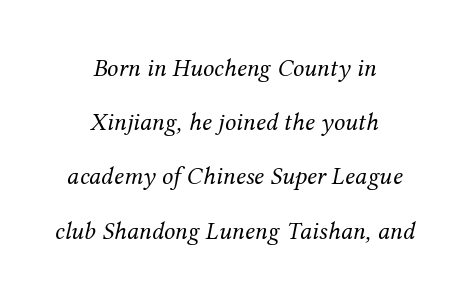
{"italic": "yes", "lean": "right", "slant_degrees": 12, "bold": "no", "underline": "no", "align": "center", "line_spacing": "loose", "line_spacing_ratio": 2.17, "letter_spacing": "normal", "letter_spacing_em": 0.0, "glyph_px": 25}
